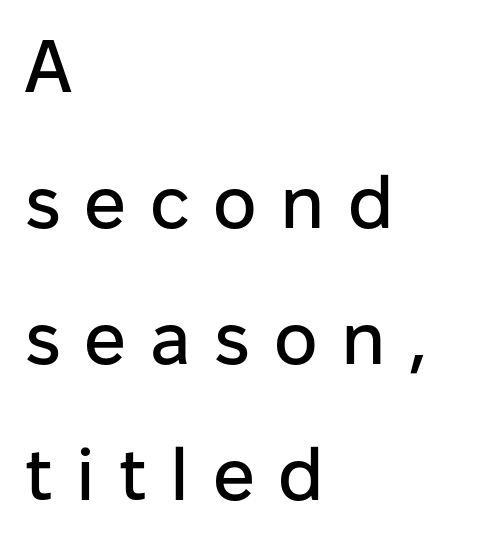
Q: Is the text italic (slanted)? A: No, it is upright.
Q: Is the typeface a serif or a sans-serif typeface? A: Sans-serif.
Q: Is the text underlined? A: No.
Q: How is the paragraph aligned? A: Left-aligned.
Q: Is the spacing between letters normal or unusually wide? A: Unusually wide.
Q: Width (condensed, normal, or wide)? A: Normal.
Q: Stroke contrast? A: Low.
Q: x-height? A: Medium.
Q: Monospaced? A: No.
